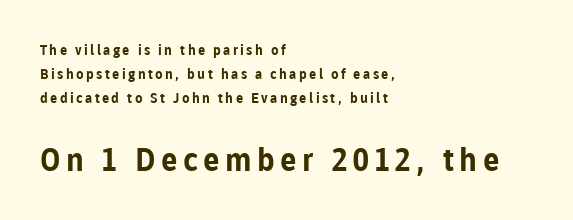
{"serif": "no", "italic": "no", "bold": "yes", "weight": "bold", "width": "normal", "stroke_contrast": "low", "x_height": "medium", "monospaced": "no", "underline": "no", "align": "left", "line_spacing": "normal", "line_spacing_ratio": 1.7, "larger_block": "second", "size_ratio": 2.29, "glyph_px": 32}
